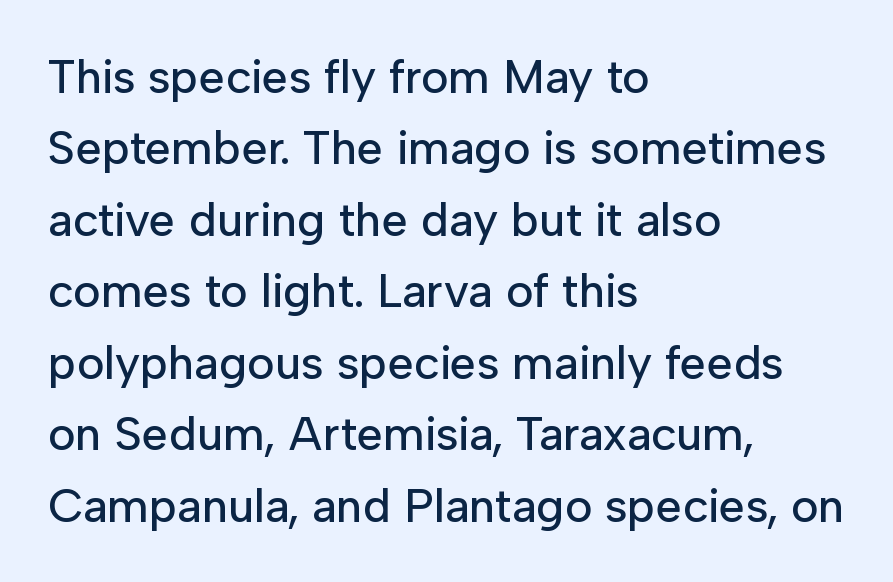
Q: Is the text italic (slanted)? A: No, it is upright.
Q: Is the typeface a serif or a sans-serif typeface? A: Sans-serif.
Q: Is the text underlined? A: No.
Q: How is the paragraph aligned? A: Left-aligned.
Q: Is the spacing between letters normal or unusually wide? A: Normal.
Q: Is the spacing between lines tight, normal or loose? A: Normal.
Q: Width (condensed, normal, or wide)? A: Normal.
Q: Stroke contrast? A: Low.
Q: x-height? A: Medium.
Q: Monospaced? A: No.
